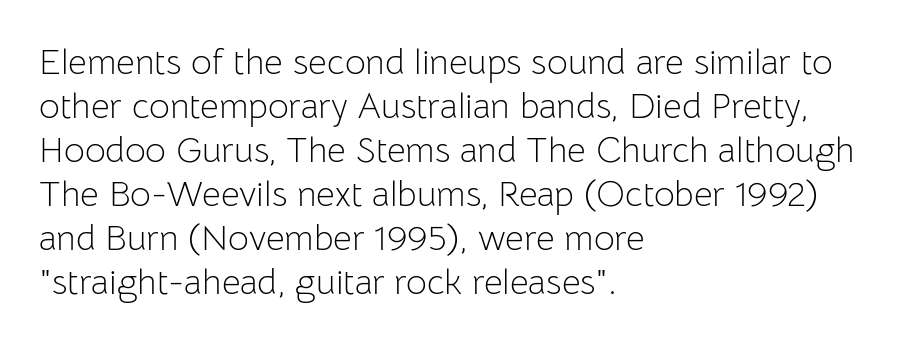
Q: Is the text bold? A: No.
Q: Is the text italic (slanted)? A: No, it is upright.
Q: Is the typeface a serif or a sans-serif typeface? A: Sans-serif.
Q: Is the text underlined? A: No.
Q: How is the paragraph aligned? A: Left-aligned.
Q: Is the spacing between letters normal or unusually wide? A: Normal.
Q: Width (condensed, normal, or wide)? A: Normal.
Q: Stroke contrast? A: Low.
Q: x-height? A: Medium.
Q: Monospaced? A: No.
